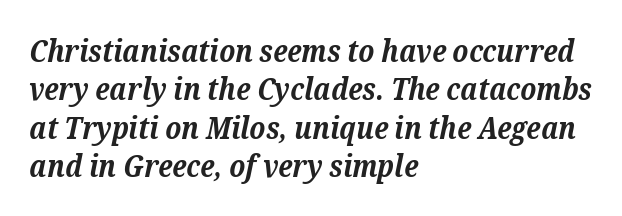
{"serif": "yes", "italic": "yes", "lean": "right", "slant_degrees": 12, "bold": "yes", "weight": "bold", "width": "normal", "stroke_contrast": "medium", "x_height": "medium", "monospaced": "no", "underline": "no", "align": "left", "line_spacing": "normal", "line_spacing_ratio": 1.28, "letter_spacing": "normal", "letter_spacing_em": 0.0, "glyph_px": 30}
